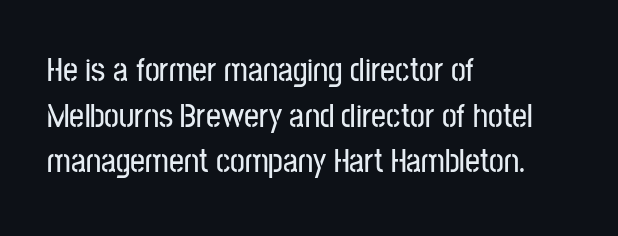
Letterform terminals end flat and unadorned throughout the passage. A classic flush-left, rag-right setting is used for this passage. You could not count columns in this text — the font is proportionally spaced. Check under the words: just untouched page. Notice how the stems are strictly vertical — no italics here.
